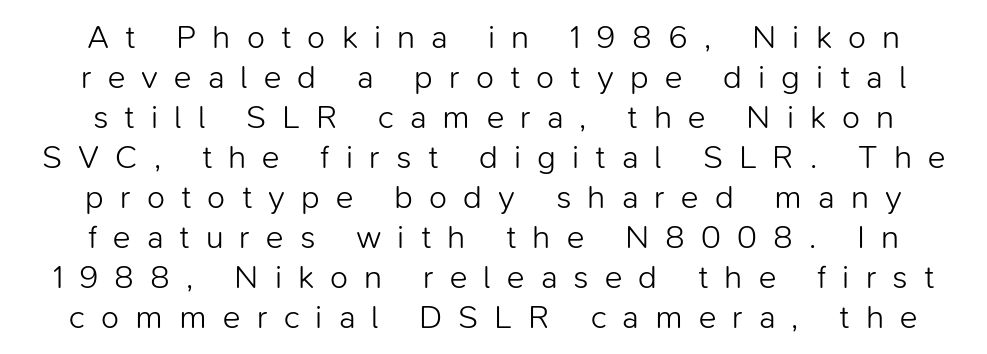
Q: Is the text bold? A: No.
Q: Is the text italic (slanted)? A: No, it is upright.
Q: Is the typeface a serif or a sans-serif typeface? A: Sans-serif.
Q: Is the text underlined? A: No.
Q: Is the spacing between letters normal or unusually wide? A: Unusually wide.
Q: Width (condensed, normal, or wide)? A: Normal.
Q: Stroke contrast? A: Low.
Q: x-height? A: Medium.
Q: Monospaced? A: No.
